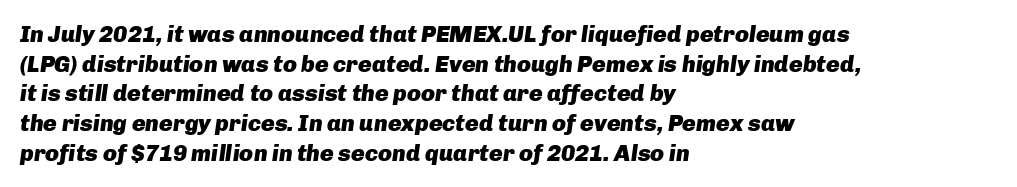
Q: Is the text bold? A: Yes.
Q: Is the text italic (slanted)? A: Yes, it leans right by about 8 degrees.
Q: Is the text underlined? A: No.
Q: How is the paragraph aligned? A: Left-aligned.
Q: Is the spacing between letters normal or unusually wide? A: Normal.
Q: Is the spacing between lines tight, normal or loose? A: Normal.
